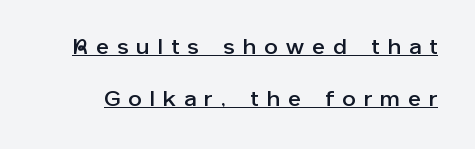
{"italic": "no", "underline": "yes", "line_spacing": "loose", "line_spacing_ratio": 2.46, "letter_spacing": "wide", "letter_spacing_em": 0.41, "glyph_px": 21}
